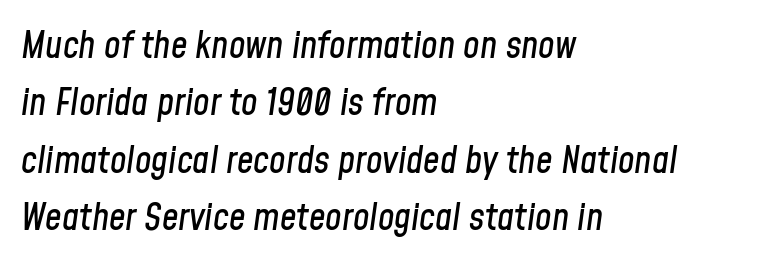
Q: Is the text italic (slanted)? A: Yes, it leans right by about 8 degrees.
Q: Is the text underlined? A: No.
Q: How is the paragraph aligned? A: Left-aligned.
Q: Is the spacing between letters normal or unusually wide? A: Normal.
Q: Is the spacing between lines tight, normal or loose? A: Normal.
Q: Width (condensed, normal, or wide)? A: Condensed.
Q: Stroke contrast? A: Low.
Q: x-height? A: Medium.
Q: Monospaced? A: No.
